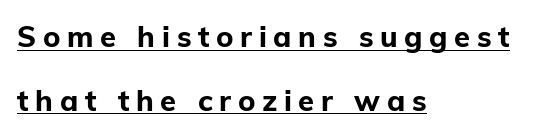
{"serif": "no", "italic": "no", "bold": "yes", "weight": "bold", "width": "normal", "stroke_contrast": "low", "x_height": "medium", "monospaced": "no", "underline": "yes", "align": "left", "line_spacing": "loose", "line_spacing_ratio": 2.19, "letter_spacing": "wide", "letter_spacing_em": 0.23, "glyph_px": 29}
